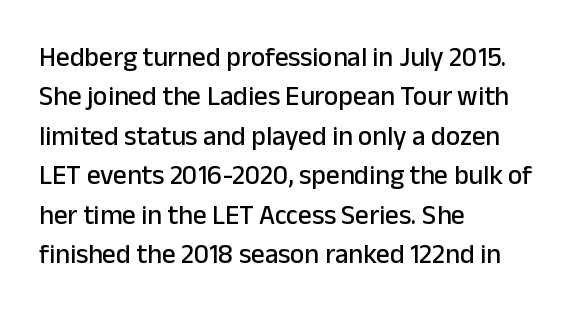
{"italic": "no", "underline": "no", "align": "left", "line_spacing": "normal", "line_spacing_ratio": 1.46, "letter_spacing": "normal", "letter_spacing_em": 0.0, "glyph_px": 27}
